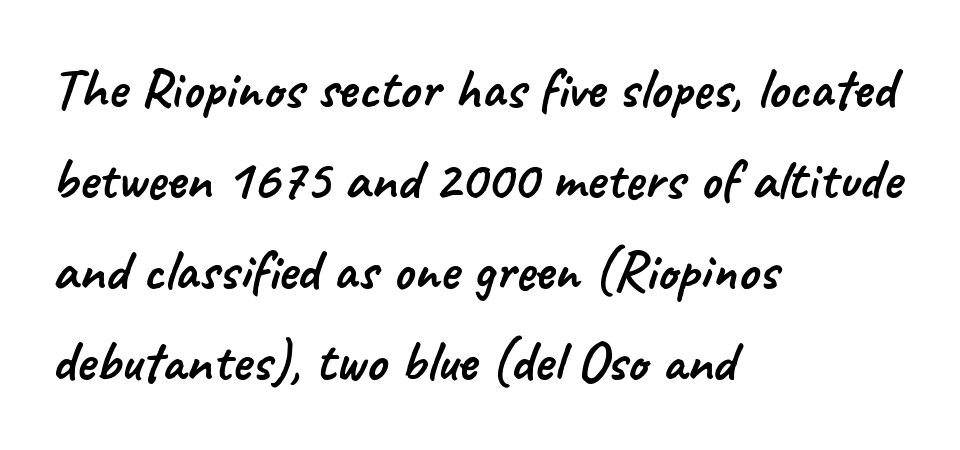
{"serif": "no", "width": "normal", "stroke_contrast": "low", "x_height": "small", "monospaced": "no", "underline": "no", "align": "left", "line_spacing": "normal", "line_spacing_ratio": 1.57, "letter_spacing": "normal", "letter_spacing_em": 0.0, "glyph_px": 58}
